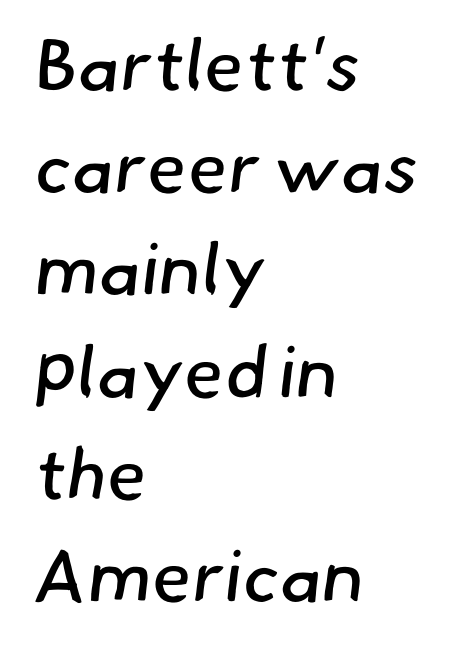
{"serif": "no", "bold": "no", "weight": "regular", "width": "normal", "stroke_contrast": "low", "x_height": "small", "monospaced": "no", "underline": "no", "align": "left", "line_spacing": "normal", "line_spacing_ratio": 1.4, "letter_spacing": "normal", "letter_spacing_em": 0.0, "glyph_px": 73}
